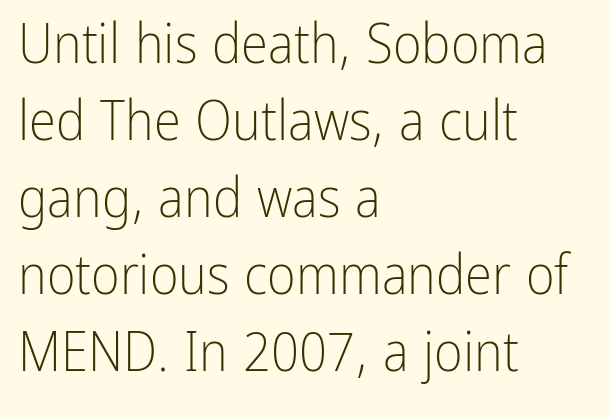
Q: Is the text bold? A: No.
Q: Is the text italic (slanted)? A: No, it is upright.
Q: Is the typeface a serif or a sans-serif typeface? A: Sans-serif.
Q: Is the text underlined? A: No.
Q: How is the paragraph aligned? A: Left-aligned.
Q: Is the spacing between letters normal or unusually wide? A: Normal.
Q: Is the spacing between lines tight, normal or loose? A: Normal.
Q: Width (condensed, normal, or wide)? A: Condensed.
Q: Stroke contrast? A: Low.
Q: x-height? A: Medium.
Q: Monospaced? A: No.
